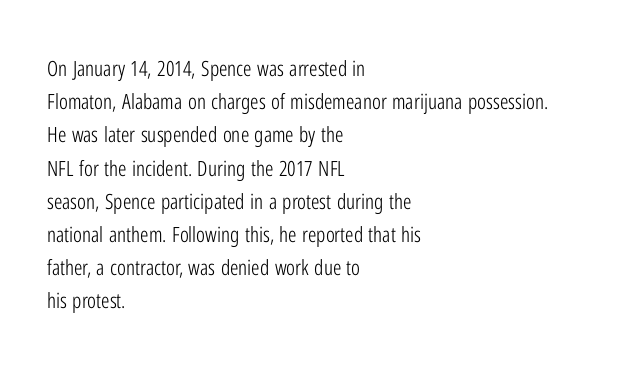
Q: Is the text bold? A: No.
Q: Is the text italic (slanted)? A: No, it is upright.
Q: Is the text underlined? A: No.
Q: How is the paragraph aligned? A: Left-aligned.
Q: Is the spacing between letters normal or unusually wide? A: Normal.
Q: Is the spacing between lines tight, normal or loose? A: Normal.
